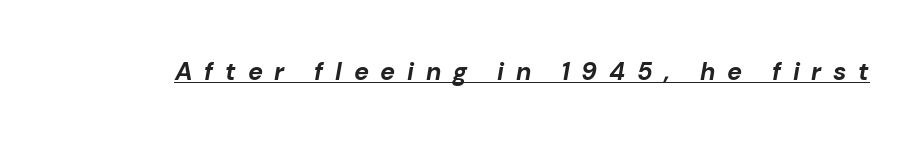
Q: Is the text bold? A: Yes.
Q: Is the text italic (slanted)? A: Yes, it leans right by about 10 degrees.
Q: Is the text underlined? A: Yes.
Q: Is the spacing between letters normal or unusually wide? A: Unusually wide.
